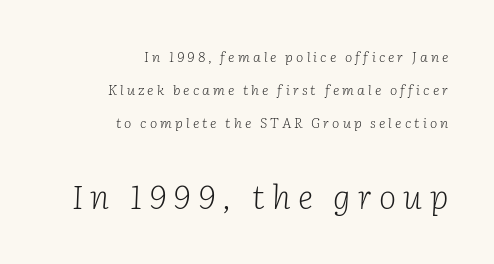
The image shows 33 px light serif type, italic (leaning right); set right-aligned, loose line spacing (2.34x), unusually wide letter spacing (+0.22 em), not underlined; the second (bottom) block is 2.36x larger; low stroke contrast and a medium x-height.
